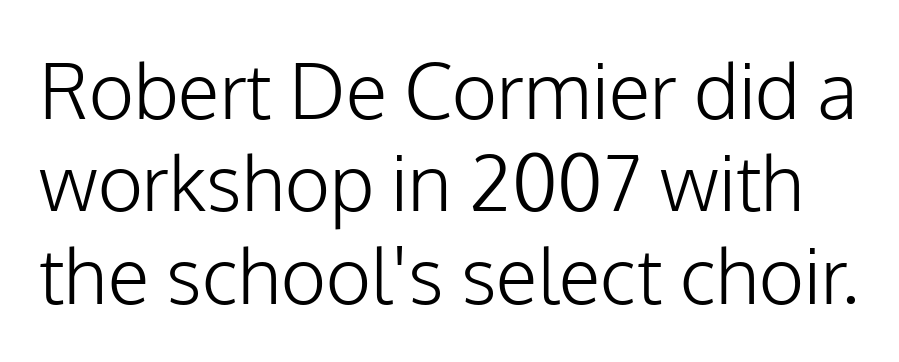
Q: Is the text bold? A: No.
Q: Is the text italic (slanted)? A: No, it is upright.
Q: Is the typeface a serif or a sans-serif typeface? A: Sans-serif.
Q: Is the text underlined? A: No.
Q: Is the spacing between letters normal or unusually wide? A: Normal.
Q: Width (condensed, normal, or wide)? A: Normal.
Q: Stroke contrast? A: Low.
Q: x-height? A: Medium.
Q: Monospaced? A: No.
